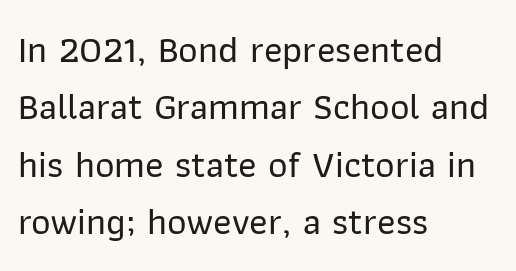
The image shows 38 px sans-serif type, upright; set left-aligned, normal line spacing (1.51x), normal letter spacing, not underlined; low stroke contrast and a medium x-height.
